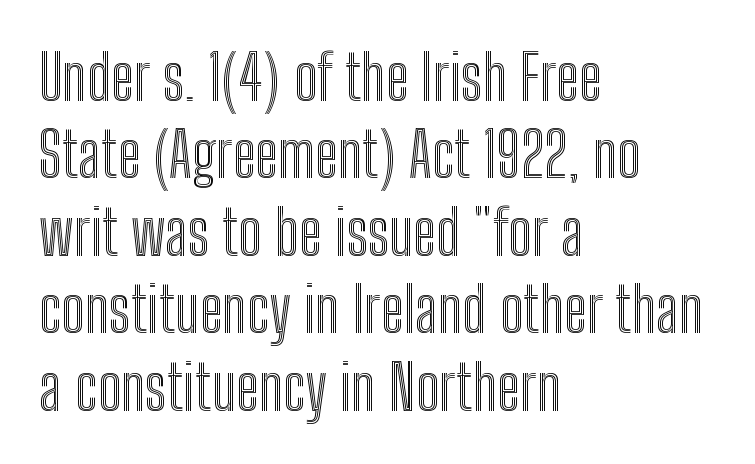
Q: Is the text italic (slanted)? A: No, it is upright.
Q: Is the text underlined? A: No.
Q: How is the paragraph aligned? A: Left-aligned.
Q: Is the spacing between letters normal or unusually wide? A: Normal.
Q: Width (condensed, normal, or wide)? A: Condensed.
Q: x-height? A: Medium.
Q: Monospaced? A: No.
